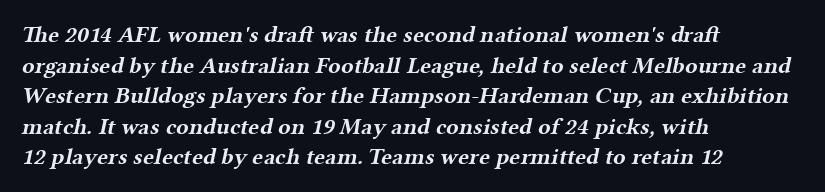
The image shows 23 px bold type; set left-aligned, normal line spacing (1.33x), normal letter spacing, not underlined.
